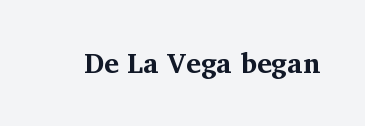
{"serif": "yes", "italic": "no", "bold": "yes", "weight": "bold", "width": "normal", "stroke_contrast": "medium", "x_height": "medium", "monospaced": "no", "underline": "no", "letter_spacing": "normal", "letter_spacing_em": 0.0, "glyph_px": 28}
